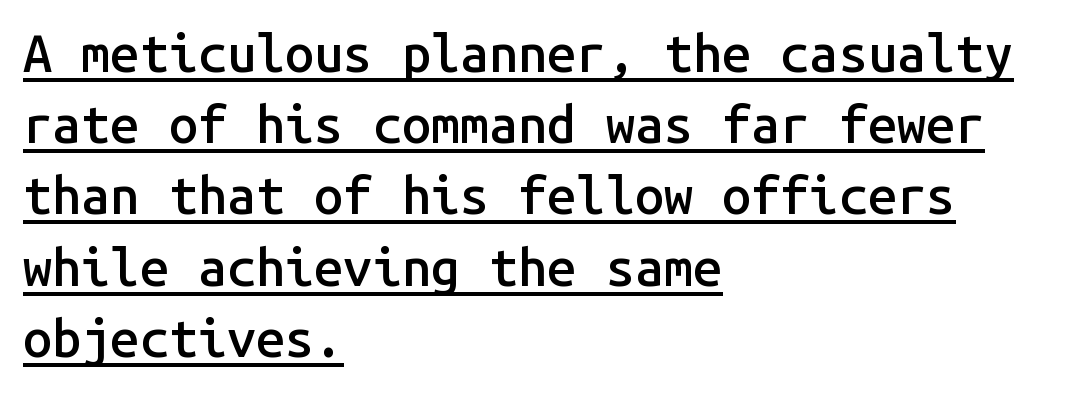
{"serif": "no", "italic": "no", "bold": "semi", "weight": "semibold", "width": "normal", "stroke_contrast": "low", "x_height": "medium", "monospaced": "yes", "underline": "yes", "align": "left", "line_spacing": "normal", "line_spacing_ratio": 1.37, "letter_spacing": "normal", "letter_spacing_em": 0.0, "glyph_px": 52}
